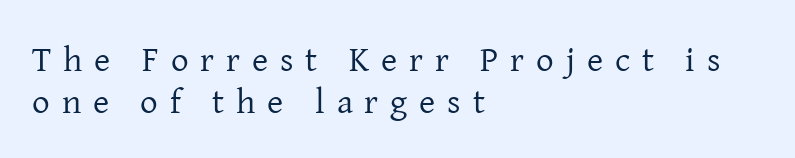
Posture: straight, roman, zero tilt. Unlike a clean sans, this face finishes its strokes with serifs. Students, note that the glyphs here are deliberately spaced far apart. Proportional: the letters do not fall into vertical columns. The compositor pushed each line to the left boundary.
